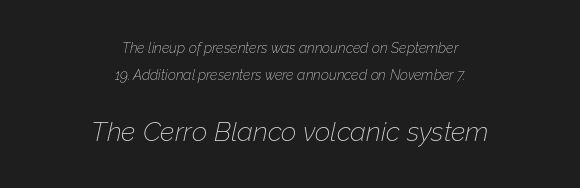
Unbolded letterforms with no extra heft. Italic? Definitely — the glyphs are oblique. Typesetter's note — lower block bumped up in size, upper block left smaller. Clear beneath every line of the passage. Successive baselines arrive slowly, with a big drop between each.
